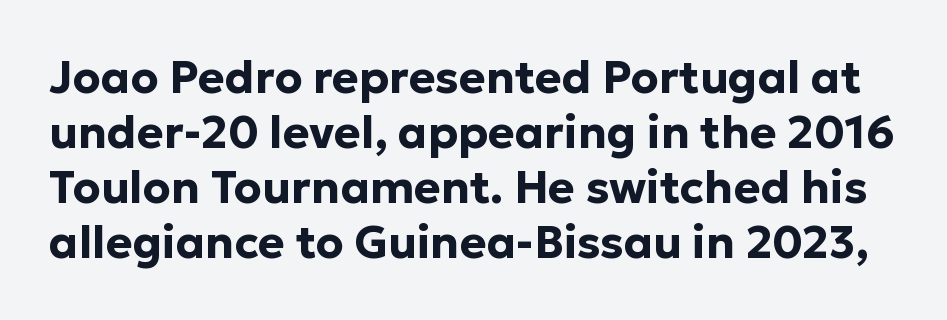
Q: Is the text bold? A: Yes.
Q: Is the text italic (slanted)? A: No, it is upright.
Q: Is the typeface a serif or a sans-serif typeface? A: Sans-serif.
Q: Is the text underlined? A: No.
Q: Is the spacing between letters normal or unusually wide? A: Normal.
Q: Width (condensed, normal, or wide)? A: Normal.
Q: Stroke contrast? A: Low.
Q: x-height? A: Medium.
Q: Monospaced? A: No.
